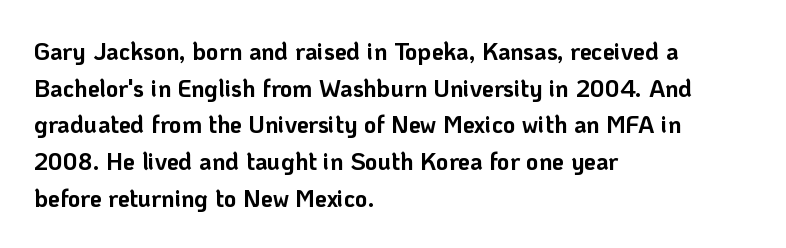
The image shows 24 px bold type, upright; set left-aligned, normal line spacing (1.53x), normal letter spacing, not underlined.
